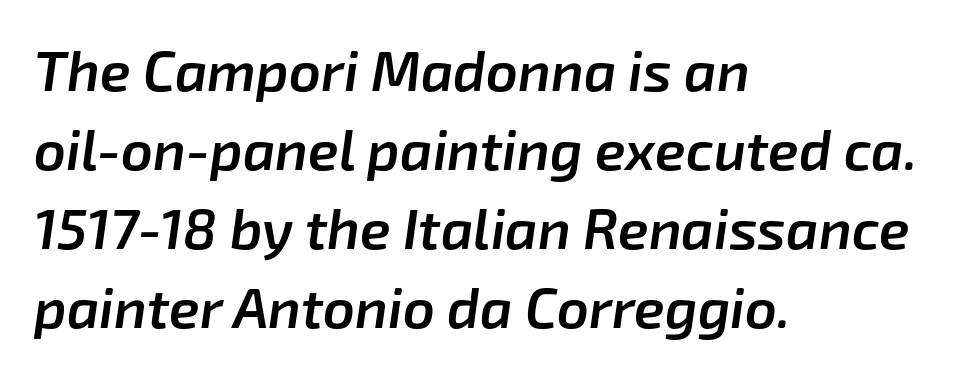
The space directly below the letters is spotless. The lettering tilts uniformly, giving the passage an italic look. Leading: standard. The line texture is even and compact thanks to regular tracking.
